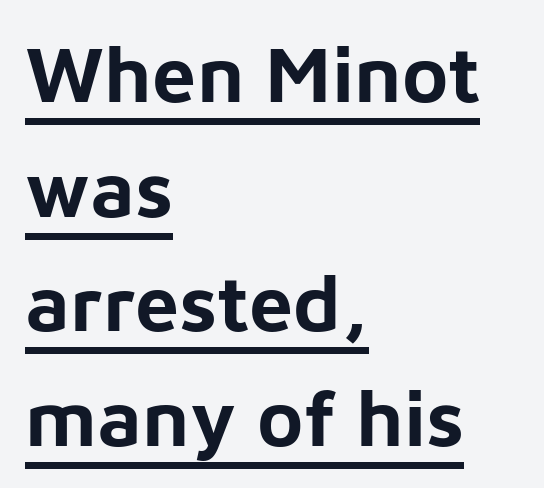
Q: Is the text bold? A: Yes.
Q: Is the text italic (slanted)? A: No, it is upright.
Q: Is the typeface a serif or a sans-serif typeface? A: Sans-serif.
Q: Is the text underlined? A: Yes.
Q: How is the paragraph aligned? A: Left-aligned.
Q: Is the spacing between letters normal or unusually wide? A: Normal.
Q: Is the spacing between lines tight, normal or loose? A: Normal.
Q: Width (condensed, normal, or wide)? A: Normal.
Q: Stroke contrast? A: Low.
Q: x-height? A: Medium.
Q: Monospaced? A: No.
